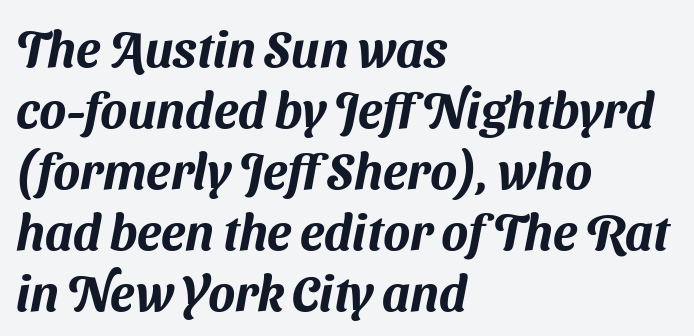
Q: Is the typeface a serif or a sans-serif typeface? A: Sans-serif.
Q: Is the text underlined? A: No.
Q: How is the paragraph aligned? A: Left-aligned.
Q: Is the spacing between letters normal or unusually wide? A: Normal.
Q: Width (condensed, normal, or wide)? A: Normal.
Q: Stroke contrast? A: Medium.
Q: x-height? A: Medium.
Q: Monospaced? A: No.
